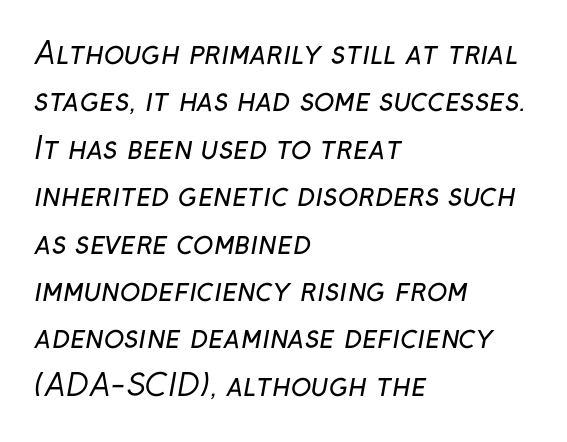
{"serif": "no", "bold": "no", "weight": "regular", "width": "normal", "stroke_contrast": "low", "x_height": "medium", "monospaced": "no", "underline": "no", "align": "left", "line_spacing": "normal", "line_spacing_ratio": 1.58, "letter_spacing": "normal", "letter_spacing_em": 0.0, "glyph_px": 30}
